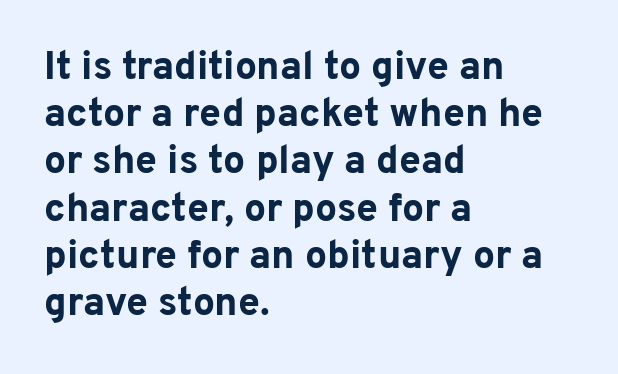
Q: Is the text bold? A: Yes.
Q: Is the text italic (slanted)? A: No, it is upright.
Q: Is the typeface a serif or a sans-serif typeface? A: Sans-serif.
Q: Is the text underlined? A: No.
Q: How is the paragraph aligned? A: Left-aligned.
Q: Is the spacing between letters normal or unusually wide? A: Normal.
Q: Width (condensed, normal, or wide)? A: Normal.
Q: Stroke contrast? A: Low.
Q: x-height? A: Medium.
Q: Monospaced? A: No.
